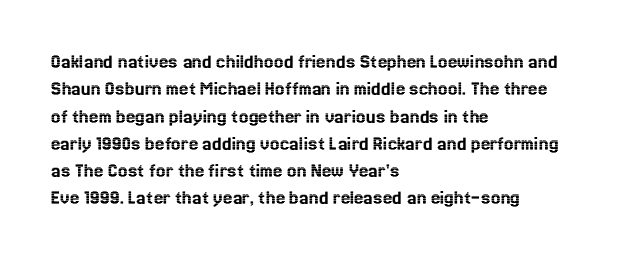
You could call the tracking neutral — neither tight nor loose. Honestly, there is no underline to notice here at all. This is roman type, the default non-slanted kind. Compared with a centered layout, this one pins lines to the left instead. Interline gaps are of average width in this sample.
